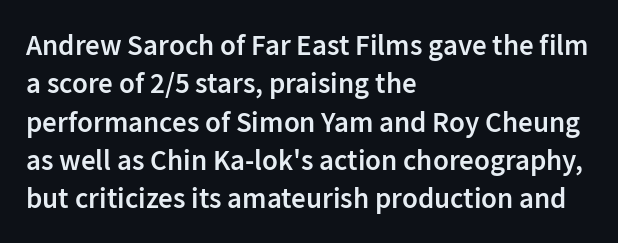
The image shows 29 px semibold sans-serif type, upright; set left-aligned, normal line spacing (1.32x), normal letter spacing, not underlined; low stroke contrast and a medium x-height.
